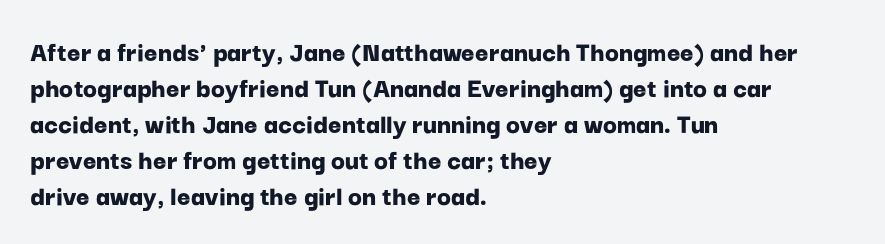
The image shows 29 px bold sans-serif type, upright; set left-aligned, line spacing 1.24x, normal letter spacing, not underlined; low stroke contrast and a medium x-height.
